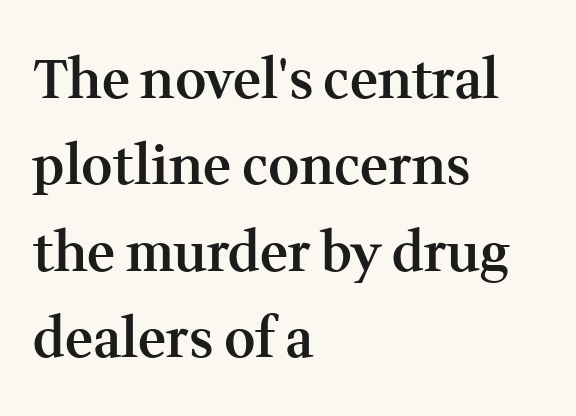
You could not count columns in this text — the font is proportionally spaced. Lines of text with bare space underneath. Summary of weight: moderately heavy, a semibold. Posture: straight, roman, zero tilt. Inter-character spacing is left at the font's built-in metrics. The ragged edge is on the right, which tells us the setting is flush left.
